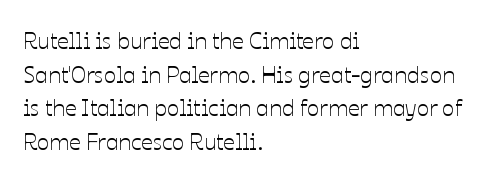
{"italic": "no", "underline": "no", "align": "left", "line_spacing": "normal", "line_spacing_ratio": 1.46, "letter_spacing": "normal", "letter_spacing_em": 0.0, "glyph_px": 23}
